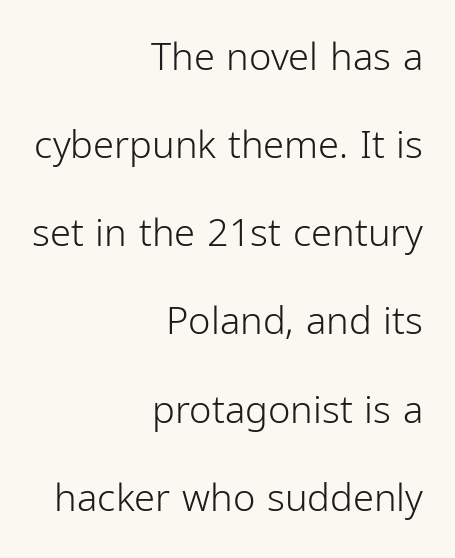
Upright lettering throughout. The string is rendered with underlining switched off. Looks like regular typesetting: each glyph gets only the width it needs. The gaps between neighbouring characters are ordinary and unremarkable. The passage shown is typeset with a sans-serif family. Horizontally, the lines are justified to the trailing edge only.
